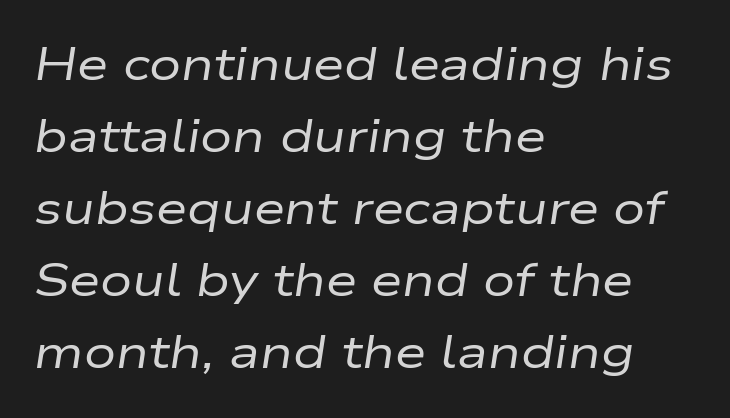
Q: Is the text bold? A: No.
Q: Is the text italic (slanted)? A: Yes, it leans right by about 9 degrees.
Q: Is the text underlined? A: No.
Q: How is the paragraph aligned? A: Left-aligned.
Q: Is the spacing between letters normal or unusually wide? A: Normal.
Q: Is the spacing between lines tight, normal or loose? A: Normal.
Q: Width (condensed, normal, or wide)? A: Wide.
Q: Stroke contrast? A: Low.
Q: x-height? A: Medium.
Q: Monospaced? A: No.
